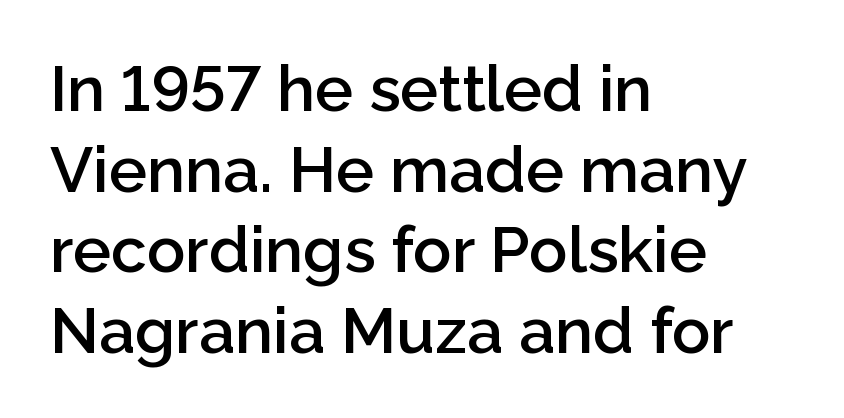
Type style note: lacks serifs. This is the in-between weight designers call semibold or demi. The ragged edge is on the right, which tells us the setting is flush left. Proportional: the letters do not fall into vertical columns. This is the regular roman posture of the typeface. The line texture is even and compact thanks to regular tracking.
